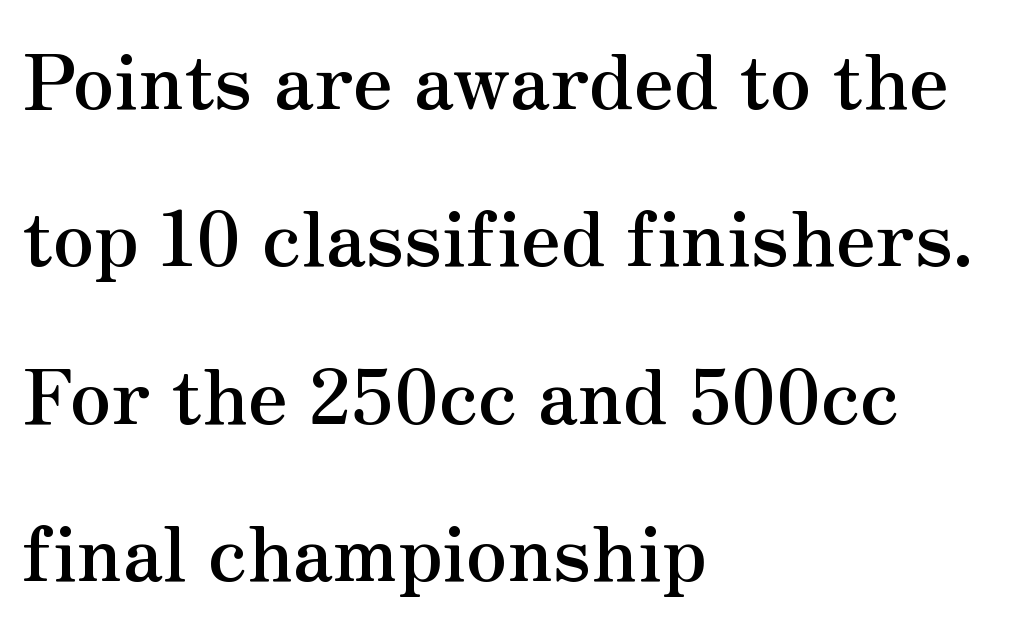
The strip under each line holds only bare page. Each word holds together tightly as a unit, with standard inter-letter gaps. Spacing verdict: proportional, widths tailored to each character. Observe the serifs anchoring each vertical stroke in this sample. A typesetter would mark this as roman, not italic. Summary of vertical rhythm: relaxed, with wide interline spacing.
